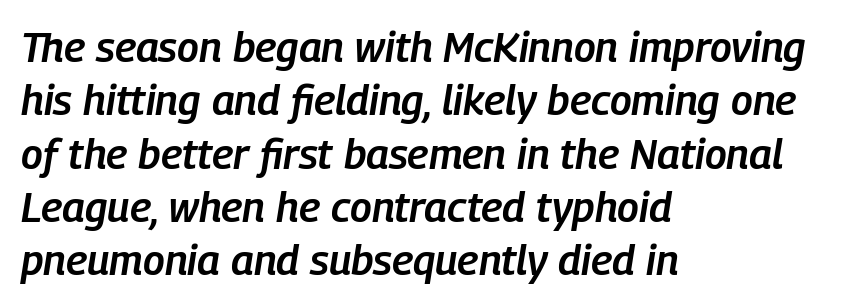
The image shows 42 px semibold, condensed type, italic (leaning right); set left-aligned, normal line spacing (1.27x), normal letter spacing, not underlined; low stroke contrast and a medium x-height.
